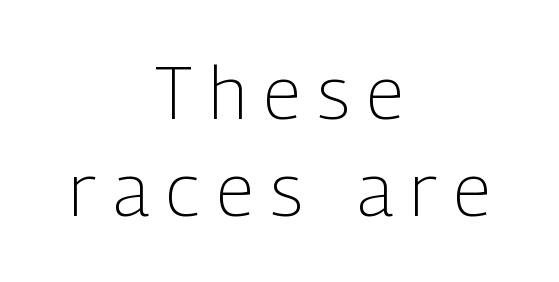
Notice how the passage keeps no hard edge, just a central spine. Does the leading feel generous? No, just average. Characters remain perfectly vertical along every line. Each letter keeps its own natural width here, so spacing adapts to shape. Words appear elongated and porous because spacing is wide. A light-to-regular cut is what we see here.
